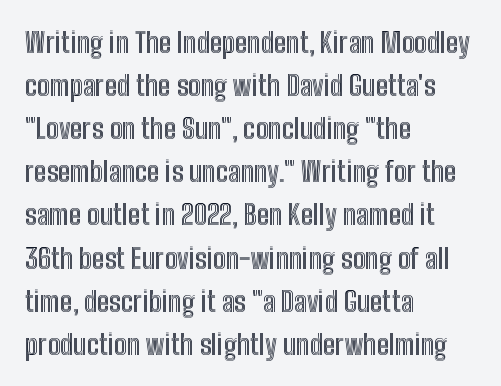
Whoever set this chose a conventional vertical rhythm. Note the varied advance widths — an 'i' is clearly narrower than an 'm'. Tall strokes in this sample are plumb rather than angled. Honestly, the letter spacing is just normal — you wouldn't notice it. Horizontal alignment here is leftward, the default for most running prose. Check the space under the baseline: it is left empty.
